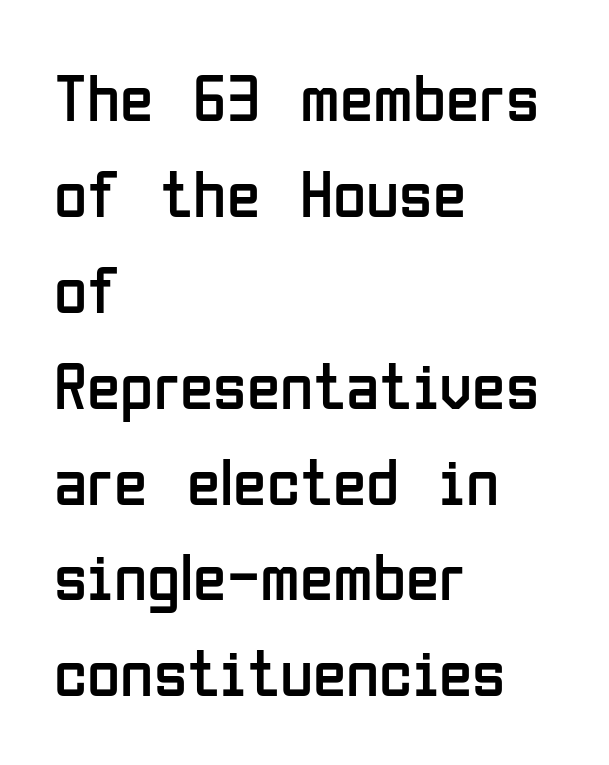
Q: Is the text bold? A: No.
Q: Is the text italic (slanted)? A: No, it is upright.
Q: Is the typeface a serif or a sans-serif typeface? A: Sans-serif.
Q: Is the text underlined? A: No.
Q: How is the paragraph aligned? A: Left-aligned.
Q: Is the spacing between letters normal or unusually wide? A: Normal.
Q: Is the spacing between lines tight, normal or loose? A: Normal.
Q: Width (condensed, normal, or wide)? A: Condensed.
Q: Stroke contrast? A: Low.
Q: x-height? A: Medium.
Q: Monospaced? A: No.
